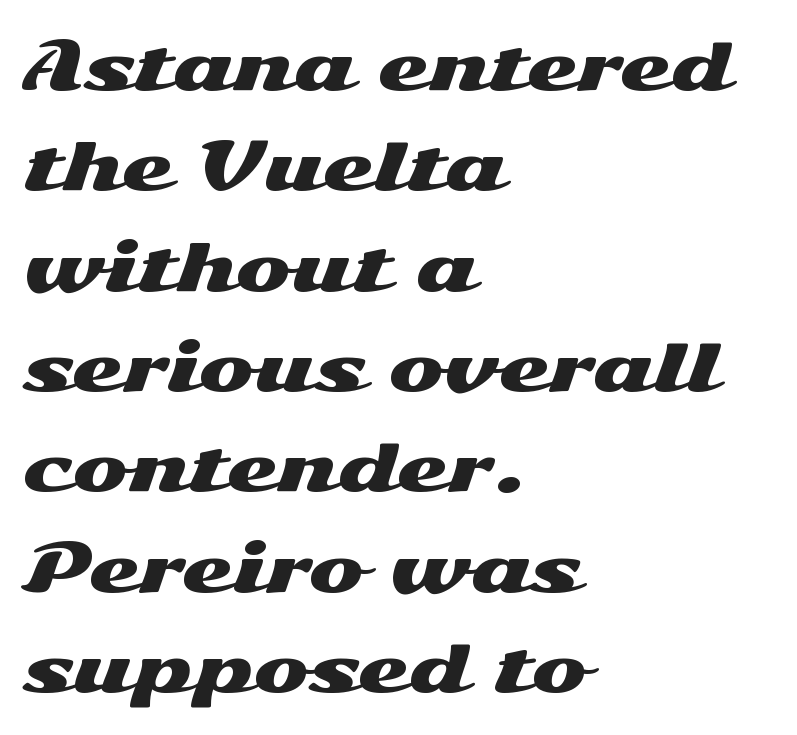
The image shows 66 px wide sans-serif type; set left-aligned, normal line spacing (1.52x), normal letter spacing, not underlined; medium stroke contrast and a medium x-height.
